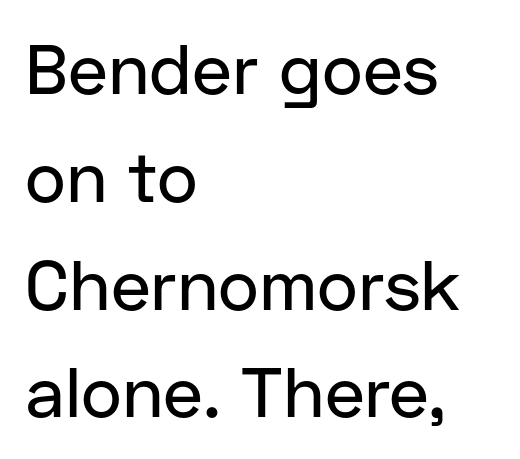
Q: Is the text italic (slanted)? A: No, it is upright.
Q: Is the typeface a serif or a sans-serif typeface? A: Sans-serif.
Q: Is the text underlined? A: No.
Q: How is the paragraph aligned? A: Left-aligned.
Q: Is the spacing between letters normal or unusually wide? A: Normal.
Q: Is the spacing between lines tight, normal or loose? A: Normal.
Q: Width (condensed, normal, or wide)? A: Normal.
Q: Stroke contrast? A: Low.
Q: x-height? A: Medium.
Q: Monospaced? A: No.
